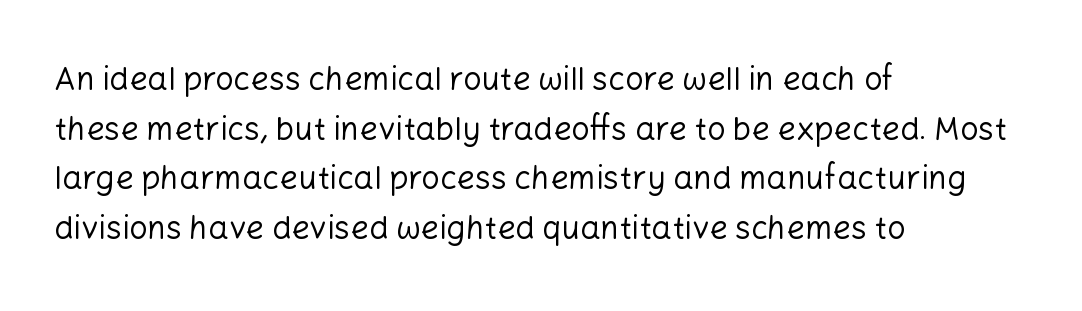
{"serif": "no", "italic": "no", "bold": "no", "weight": "regular", "width": "normal", "stroke_contrast": "low", "x_height": "medium", "monospaced": "no", "underline": "no", "align": "left", "line_spacing": "normal", "line_spacing_ratio": 1.55, "letter_spacing": "normal", "letter_spacing_em": 0.0, "glyph_px": 32}
